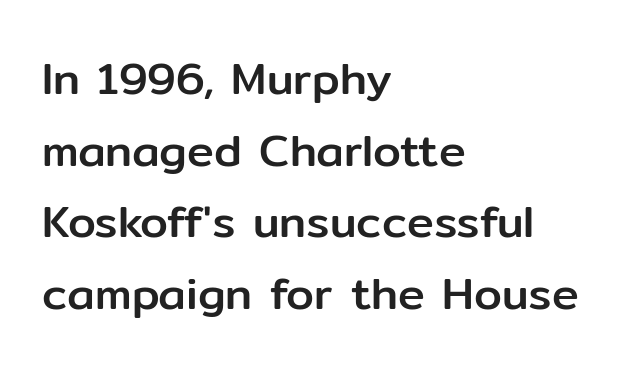
{"serif": "no", "italic": "no", "width": "normal", "stroke_contrast": "low", "x_height": "medium", "monospaced": "no", "underline": "no", "align": "left", "line_spacing": "normal", "line_spacing_ratio": 1.59, "letter_spacing": "normal", "letter_spacing_em": 0.0, "glyph_px": 45}
